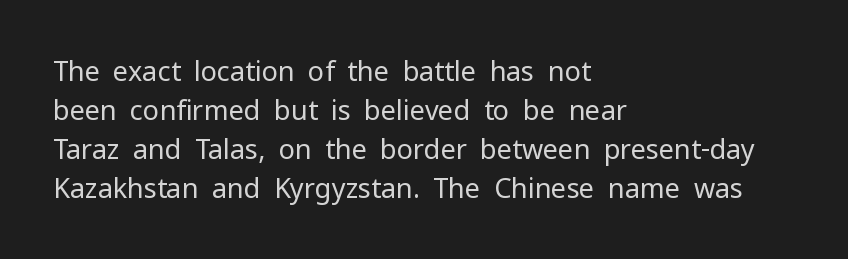
The image shows 27 px text type, upright; set left-aligned, normal line spacing (1.44x), normal letter spacing, not underlined.
